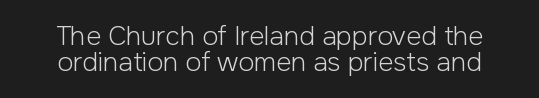
Q: Is the text bold? A: No.
Q: Is the text italic (slanted)? A: No, it is upright.
Q: Is the text underlined? A: No.
Q: Is the spacing between letters normal or unusually wide? A: Normal.
Q: Is the spacing between lines tight, normal or loose? A: Tight.
